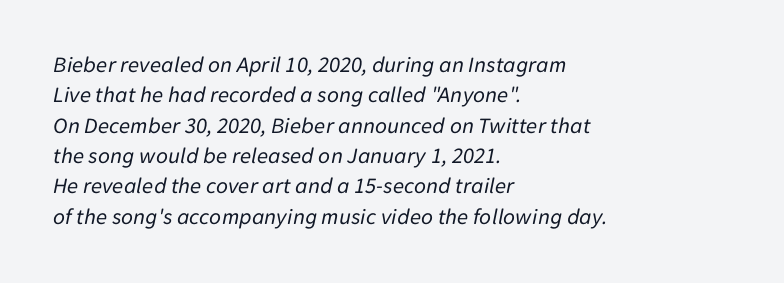
The typography opts for an oblique posture over an upright one. Characters follow at the spacing the type designer built in. This reads as an unemphasized weight, regular at the heaviest. Normally led — the rows are evenly, conventionally spaced. Letters rest on an invisible, unmarked baseline.
